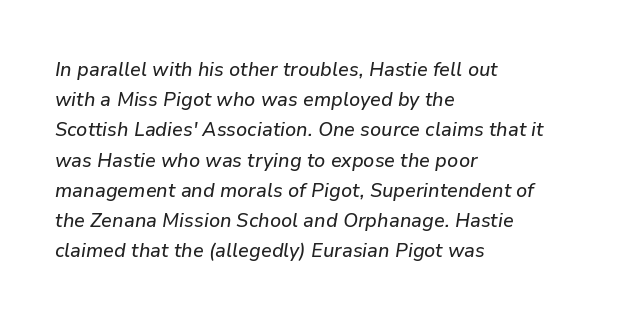
The image shows 20 px text type, italic (leaning right); set left-aligned, normal line spacing (1.51x), normal letter spacing, not underlined.
